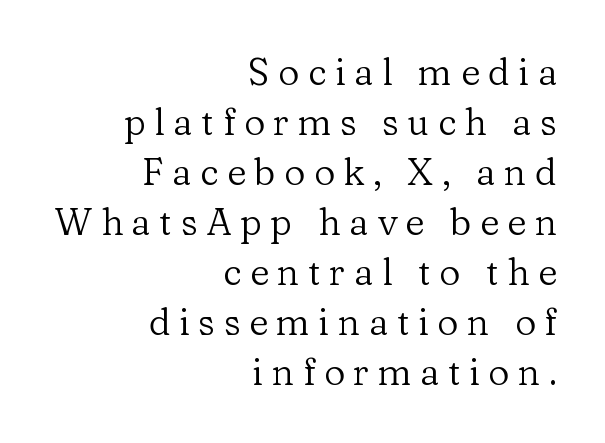
{"serif": "yes", "italic": "no", "bold": "no", "weight": "regular", "width": "normal", "stroke_contrast": "low", "x_height": "medium", "monospaced": "no", "underline": "no", "align": "right", "line_spacing": "normal", "line_spacing_ratio": 1.35, "letter_spacing": "wide", "letter_spacing_em": 0.23, "glyph_px": 37}
